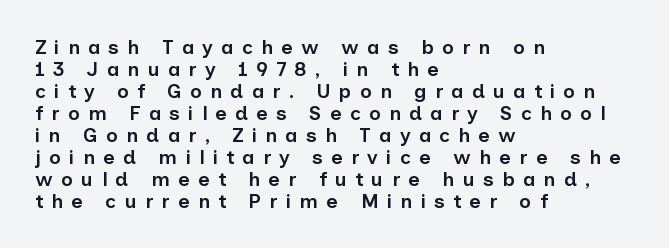
{"italic": "no", "bold": "semi", "underline": "no", "align": "left", "line_spacing": "tight", "line_spacing_ratio": 1.1, "letter_spacing": "wide", "letter_spacing_em": 0.41, "glyph_px": 20}
